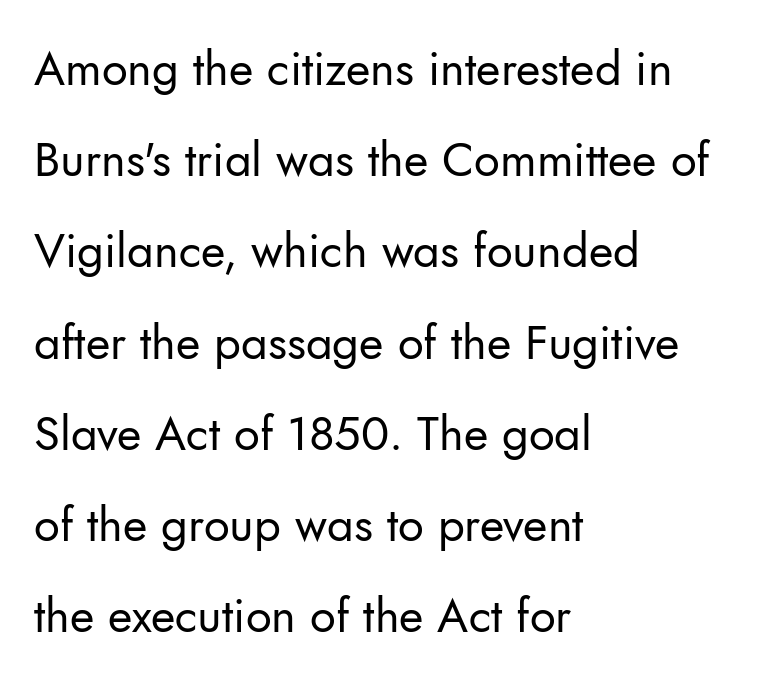
{"serif": "no", "italic": "no", "bold": "no", "weight": "regular", "width": "normal", "stroke_contrast": "low", "x_height": "small", "monospaced": "no", "underline": "no", "align": "left", "line_spacing": "loose", "line_spacing_ratio": 1.94, "letter_spacing": "normal", "letter_spacing_em": 0.0, "glyph_px": 47}
